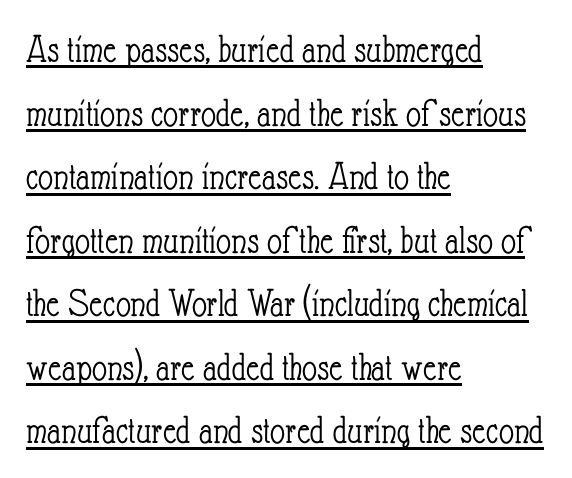
Q: Is the text bold? A: No.
Q: Is the text italic (slanted)? A: No, it is upright.
Q: Is the text underlined? A: Yes.
Q: How is the paragraph aligned? A: Left-aligned.
Q: Is the spacing between letters normal or unusually wide? A: Normal.
Q: Is the spacing between lines tight, normal or loose? A: Normal.
Q: Width (condensed, normal, or wide)? A: Condensed.
Q: Stroke contrast? A: Low.
Q: x-height? A: Small.
Q: Monospaced? A: No.
